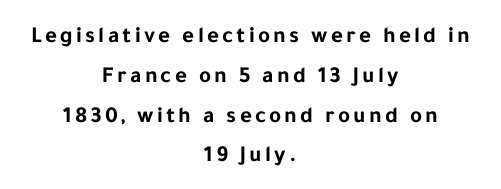
{"italic": "no", "bold": "yes", "underline": "no", "align": "center", "line_spacing_ratio": 1.73, "glyph_px": 23}
